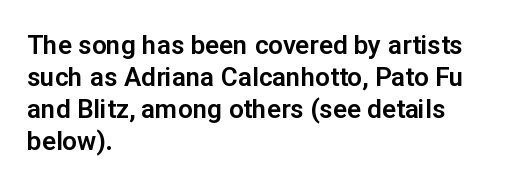
The image shows 26 px text type, upright; set left-aligned, line spacing 1.23x, normal letter spacing, not underlined.
